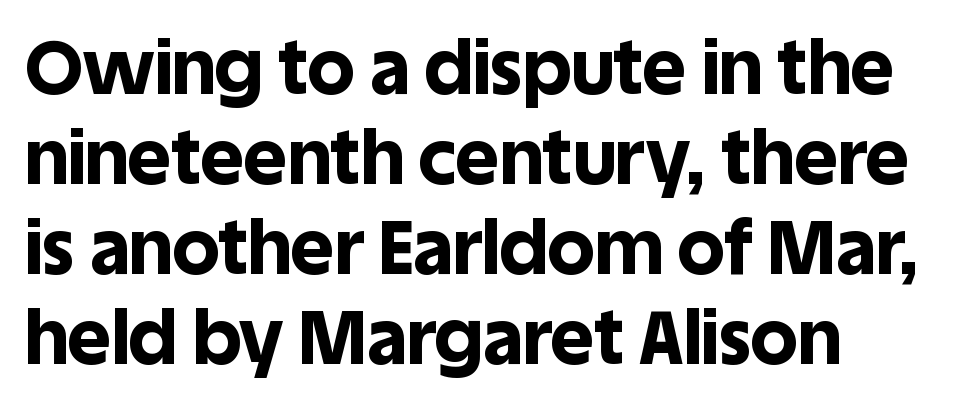
Every character sits straight up, as roman type does. Students, this is bold: see how much ink each stroke carries. These lines are rendered in a variable-pitch font. How are the letters spaced? Ordinarily, with no added tracking. Observe the absence of serifs on each vertical stroke in this sample. Nobody drew a line under any word here.
